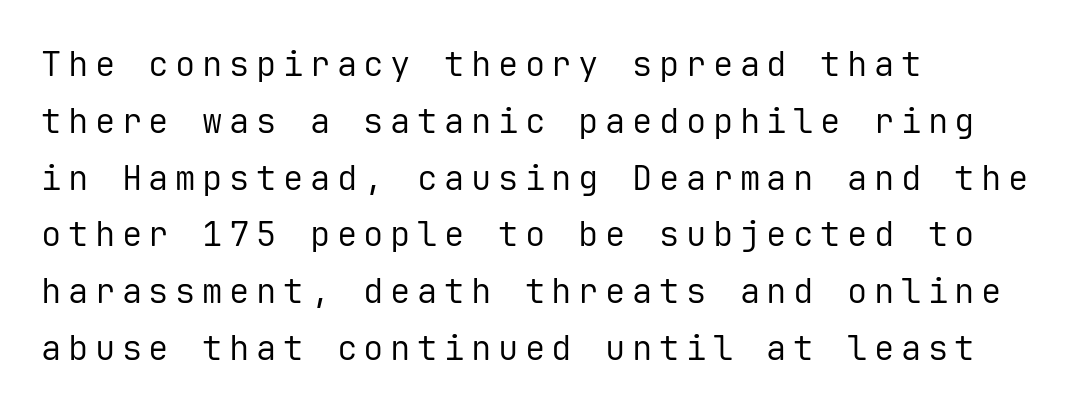
This sample is left-justified, so line endings fall wherever the words run out. Counters stay open thanks to moderate or lighter strokes. How would I describe the line gaps? Plain and ordinary. The characters display no serif detailing; their extremities are plain.
